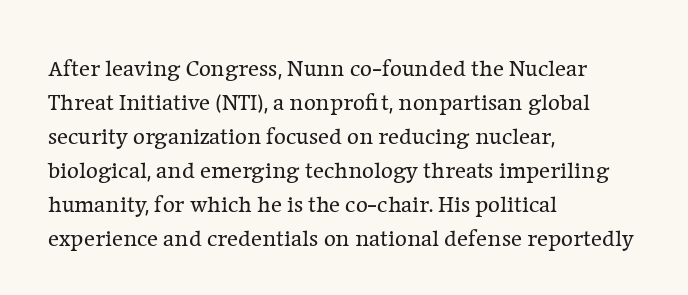
The image shows 23 px text type, upright; set left-aligned, normal line spacing (1.48x), normal letter spacing, not underlined.
